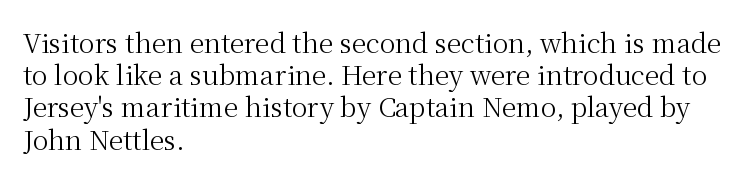
Q: Is the text bold? A: No.
Q: Is the text italic (slanted)? A: No, it is upright.
Q: Is the text underlined? A: No.
Q: How is the paragraph aligned? A: Left-aligned.
Q: Is the spacing between letters normal or unusually wide? A: Normal.
